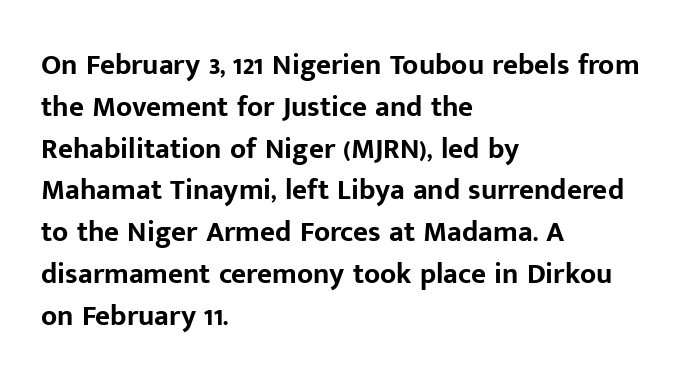
Q: Is the text bold? A: Yes.
Q: Is the text italic (slanted)? A: No, it is upright.
Q: Is the typeface a serif or a sans-serif typeface? A: Sans-serif.
Q: Is the text underlined? A: No.
Q: How is the paragraph aligned? A: Left-aligned.
Q: Is the spacing between letters normal or unusually wide? A: Normal.
Q: Is the spacing between lines tight, normal or loose? A: Normal.
Q: Width (condensed, normal, or wide)? A: Normal.
Q: Stroke contrast? A: Low.
Q: x-height? A: Medium.
Q: Monospaced? A: No.
